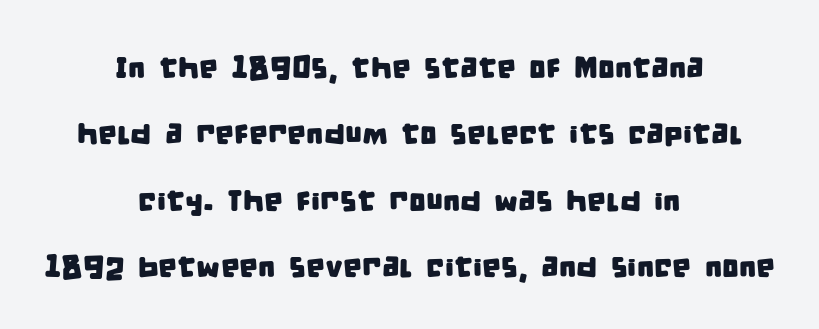
The image shows 30 px condensed sans-serif type; set centered, loose line spacing (2.21x), normal letter spacing, not underlined; low stroke contrast and a large x-height.
